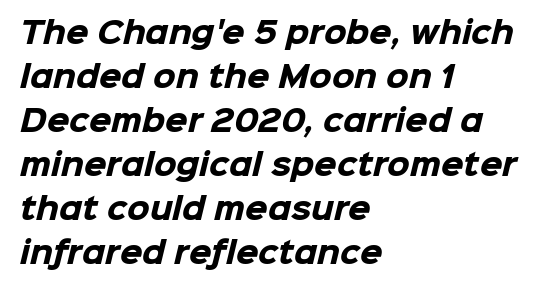
The image shows 29 px heavy sans-serif type; set left-aligned, normal line spacing (1.52x), normal letter spacing, not underlined; low stroke contrast and a medium x-height.
